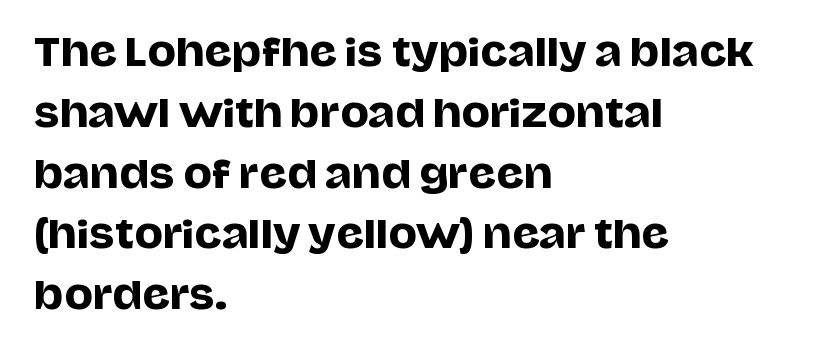
{"serif": "no", "italic": "no", "width": "normal", "stroke_contrast": "low", "x_height": "large", "monospaced": "no", "underline": "no", "align": "left", "line_spacing": "normal", "line_spacing_ratio": 1.6, "letter_spacing": "normal", "letter_spacing_em": 0.0, "glyph_px": 38}
